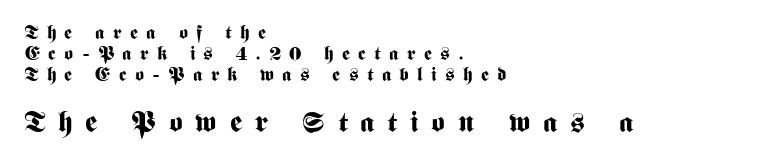
The image shows 29 px bold, condensed sans-serif type, upright; set left-aligned, tight line spacing (1.1x), unusually wide letter spacing (+0.44 em), not underlined; the second (bottom) block is 1.53x larger; medium stroke contrast and a medium x-height.
